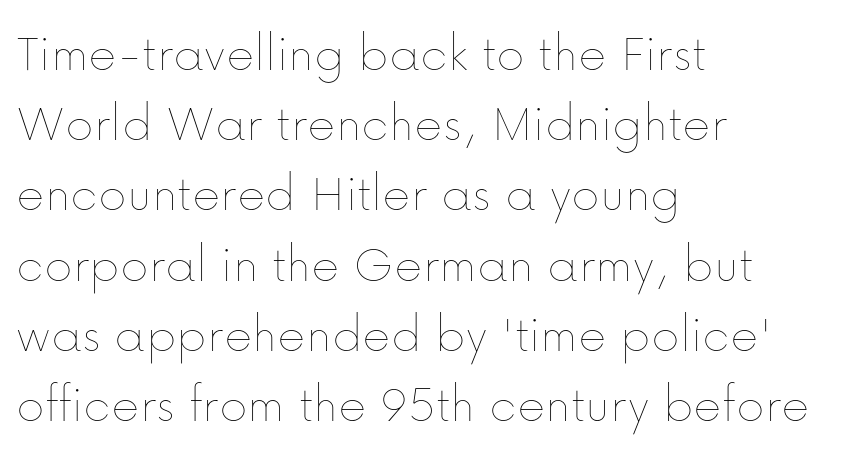
Line starts are locked; line ends wander. Honestly, the letter spacing is just normal — you wouldn't notice it. Normally led — the rows are evenly, conventionally spaced. Stems and bowls with no extra thickness — not bold. The letters advance in unequal steps, a hallmark of proportional type.
